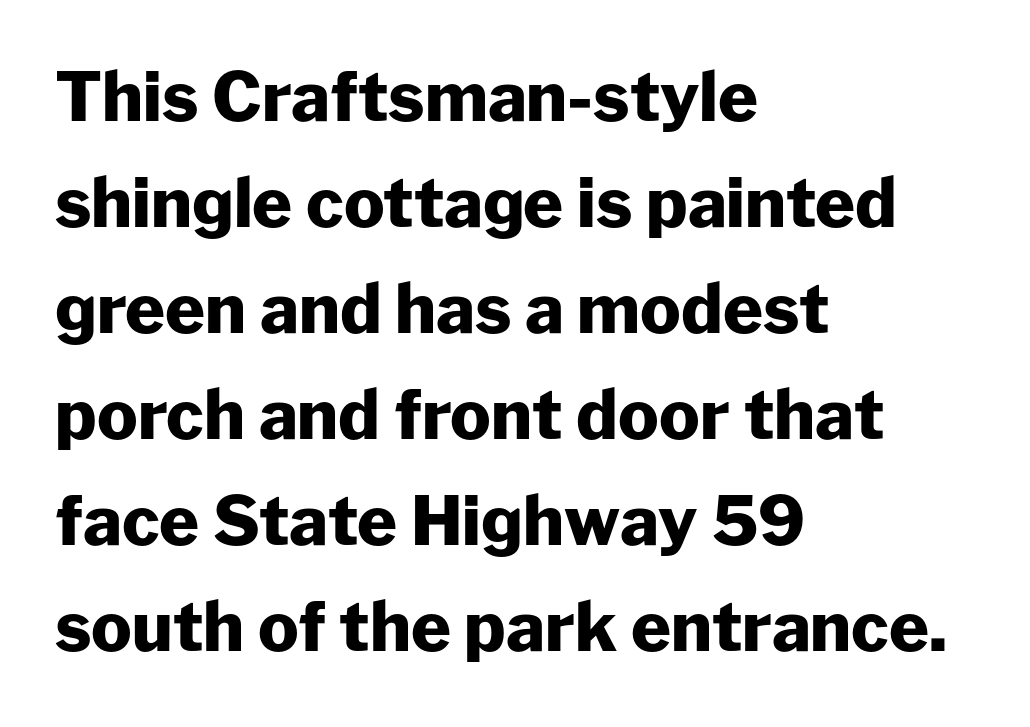
The image shows 68 px heavy sans-serif type, upright; set left-aligned, normal line spacing (1.56x), normal letter spacing, not underlined; low stroke contrast and a medium x-height.
